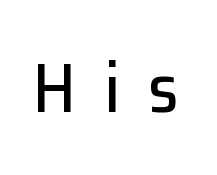
Clear beneath every line of the passage. Notice how the stems are strictly vertical — no italics here. The passage shown is typed in a proportional face where columns would drift. No feet cap the strokes, marking this as sans-serif type. Spacing between characters has been opened up far beyond the box default.
